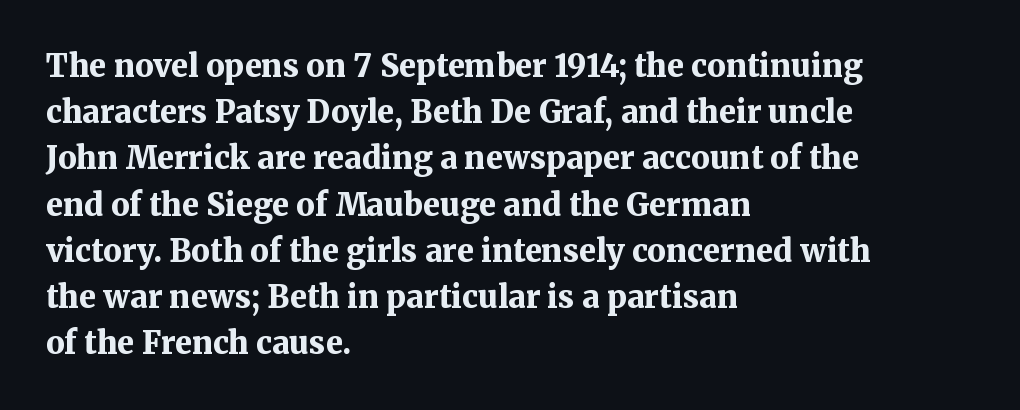
Q: Is the text bold? A: Yes.
Q: Is the text italic (slanted)? A: No, it is upright.
Q: Is the typeface a serif or a sans-serif typeface? A: Serif.
Q: Is the text underlined? A: No.
Q: How is the paragraph aligned? A: Left-aligned.
Q: Is the spacing between letters normal or unusually wide? A: Normal.
Q: Is the spacing between lines tight, normal or loose? A: Normal.
Q: Width (condensed, normal, or wide)? A: Normal.
Q: Stroke contrast? A: Medium.
Q: x-height? A: Medium.
Q: Monospaced? A: No.
